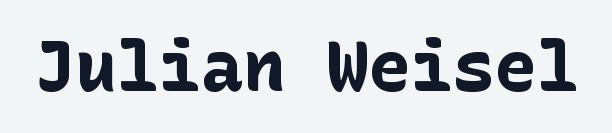
The image shows 70 px bold sans-serif type, upright; set normal letter spacing, not underlined; low stroke contrast and a medium x-height.
